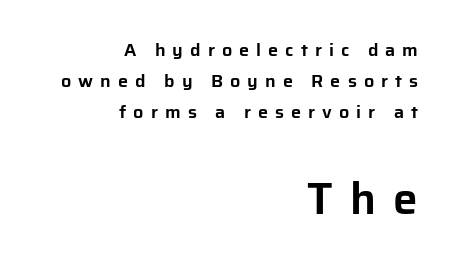
Line ends are locked; line starts wander. I'd call this a sans setting — the letters go barefoot. Letter spacing: wide. If you squint, the bottom block still reads clearly — it's the larger of the two. Bare-footed words on every line.
